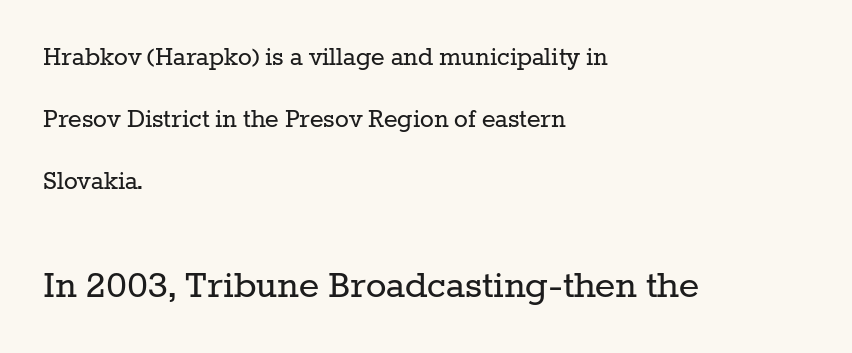
Q: Is the text bold? A: No.
Q: Is the text italic (slanted)? A: No, it is upright.
Q: Is the typeface a serif or a sans-serif typeface? A: Serif.
Q: Is the text underlined? A: No.
Q: How is the paragraph aligned? A: Left-aligned.
Q: Is the spacing between letters normal or unusually wide? A: Normal.
Q: Is the spacing between lines tight, normal or loose? A: Loose.
Q: Which block of text is set in a larger size, the first (top) or the second (bottom)? A: The second (bottom) one.
Q: Width (condensed, normal, or wide)? A: Normal.
Q: Stroke contrast? A: Low.
Q: x-height? A: Medium.
Q: Monospaced? A: No.
